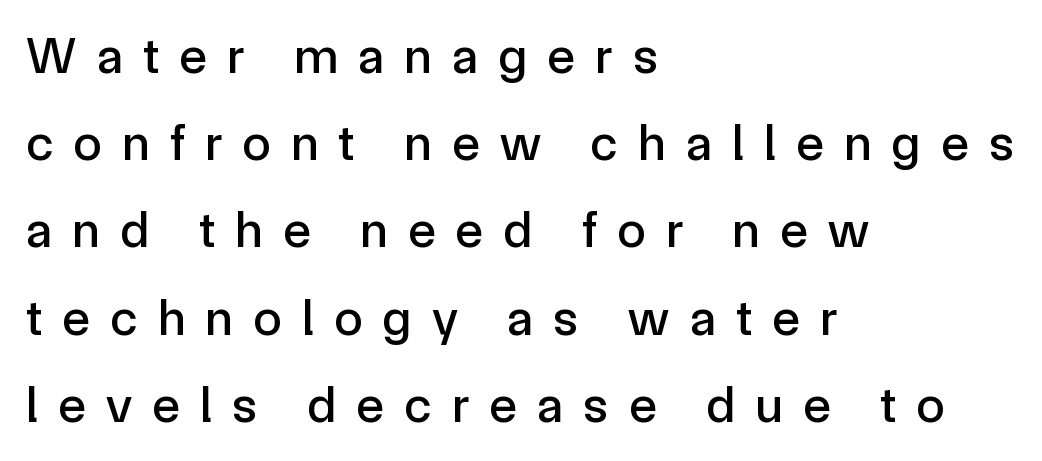
{"serif": "no", "italic": "no", "width": "normal", "x_height": "medium", "monospaced": "no", "underline": "no", "align": "left", "line_spacing_ratio": 1.71, "letter_spacing": "wide", "letter_spacing_em": 0.4, "glyph_px": 51}
